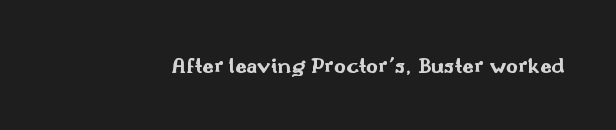
Notice how thick the strokes are: this is what a full bold looks like. In terms of letterspacing, this is plain default setting. The specimen omits any rule beneath the text block's lines. The lettering stays uniformly vertical, giving the passage a roman look.
